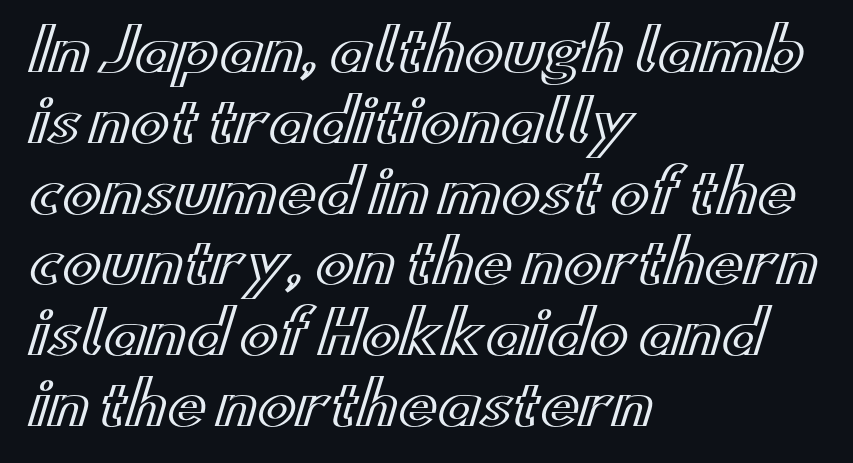
Is this a fixed-width face? No — the glyphs have proportional, varying widths. The rendering keeps characters at their native spacing. Reading down the block, your eye returns to a fixed left position each line.
